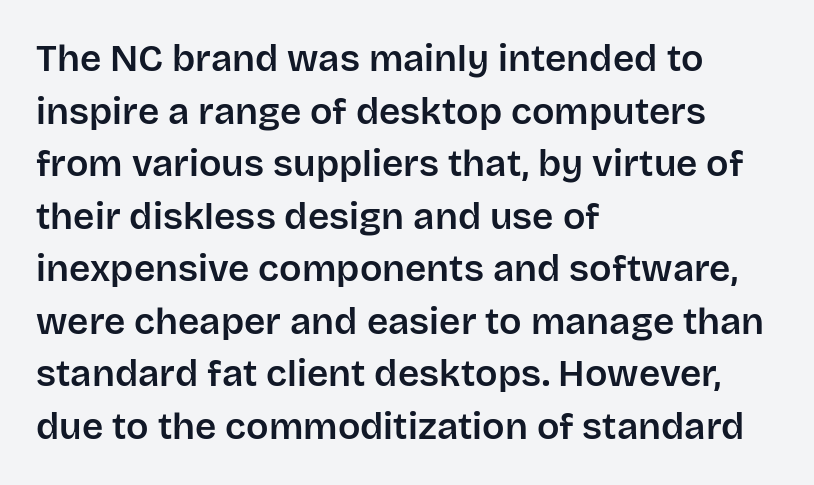
The image shows 37 px sans-serif type, upright; set left-aligned, normal line spacing (1.42x), normal letter spacing, not underlined; low stroke contrast and a large x-height.
